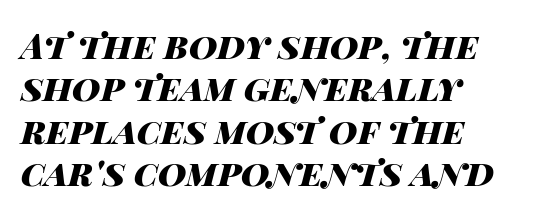
{"italic": "yes", "lean": "right", "slant_degrees": 14, "bold": "yes", "weight": "heavy", "width": "wide", "stroke_contrast": "high", "x_height": "large", "monospaced": "no", "underline": "no", "align": "left", "line_spacing_ratio": 1.21, "letter_spacing": "normal", "letter_spacing_em": 0.0, "glyph_px": 35}
